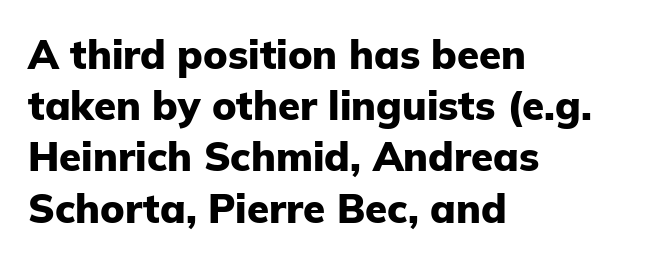
Q: Is the text bold? A: Yes.
Q: Is the text italic (slanted)? A: No, it is upright.
Q: Is the typeface a serif or a sans-serif typeface? A: Sans-serif.
Q: Is the text underlined? A: No.
Q: How is the paragraph aligned? A: Left-aligned.
Q: Is the spacing between letters normal or unusually wide? A: Normal.
Q: Is the spacing between lines tight, normal or loose? A: Normal.
Q: Width (condensed, normal, or wide)? A: Normal.
Q: Stroke contrast? A: Low.
Q: x-height? A: Medium.
Q: Monospaced? A: No.
